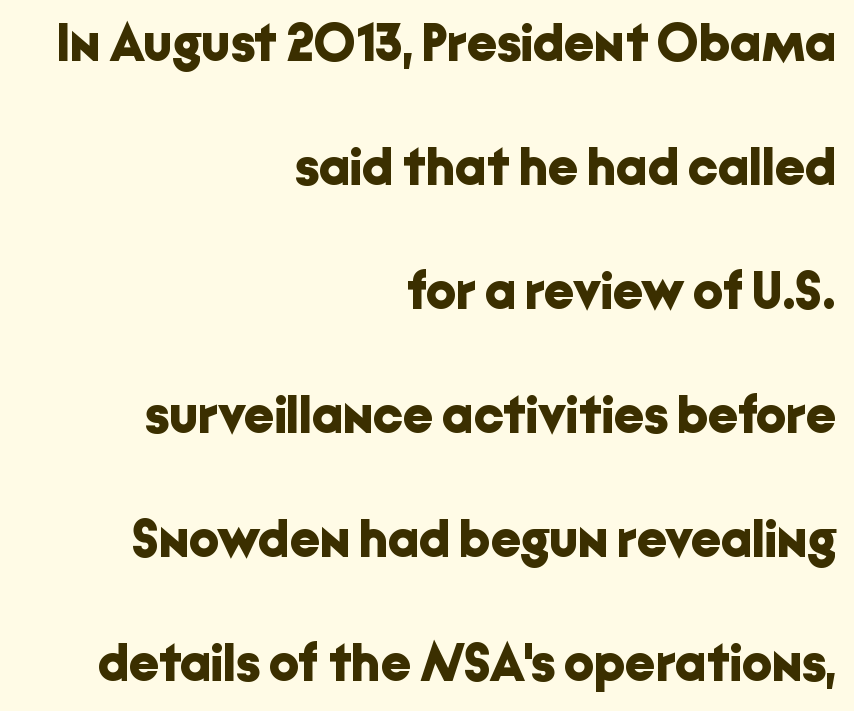
Q: Is the text bold? A: Yes.
Q: Is the text italic (slanted)? A: No, it is upright.
Q: Is the typeface a serif or a sans-serif typeface? A: Sans-serif.
Q: Is the text underlined? A: No.
Q: How is the paragraph aligned? A: Right-aligned.
Q: Is the spacing between letters normal or unusually wide? A: Normal.
Q: Is the spacing between lines tight, normal or loose? A: Loose.
Q: Width (condensed, normal, or wide)? A: Normal.
Q: Stroke contrast? A: Low.
Q: x-height? A: Medium.
Q: Monospaced? A: No.
